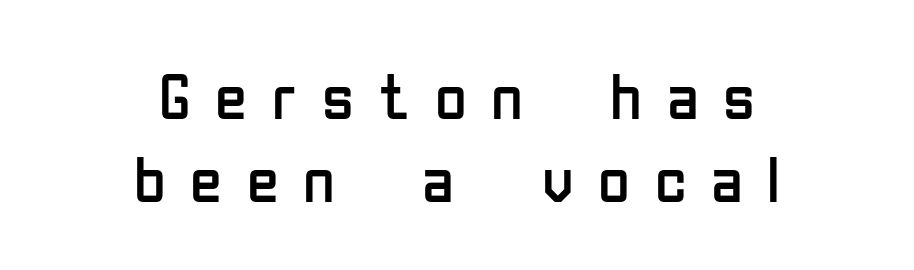
Q: Is the text bold? A: No.
Q: Is the text italic (slanted)? A: No, it is upright.
Q: Is the typeface a serif or a sans-serif typeface? A: Sans-serif.
Q: Is the text underlined? A: No.
Q: How is the paragraph aligned? A: Centered.
Q: Is the spacing between letters normal or unusually wide? A: Unusually wide.
Q: Is the spacing between lines tight, normal or loose? A: Normal.
Q: Width (condensed, normal, or wide)? A: Condensed.
Q: Stroke contrast? A: Low.
Q: x-height? A: Medium.
Q: Monospaced? A: No.
